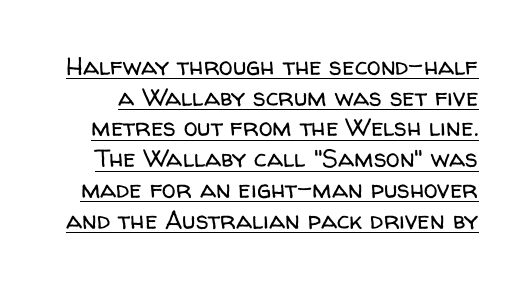
Q: Is the text bold? A: No.
Q: Is the text italic (slanted)? A: No, it is upright.
Q: Is the text underlined? A: Yes.
Q: Is the spacing between letters normal or unusually wide? A: Normal.
